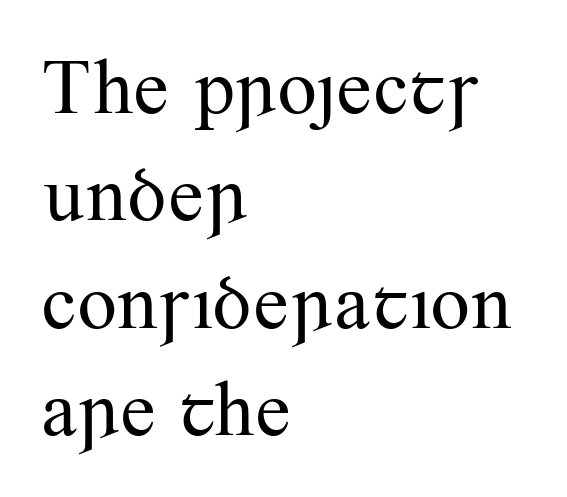
The image shows 79 px regular-weight serif type, upright; set left-aligned, normal line spacing (1.36x), normal letter spacing, not underlined; medium stroke contrast and a small x-height.
